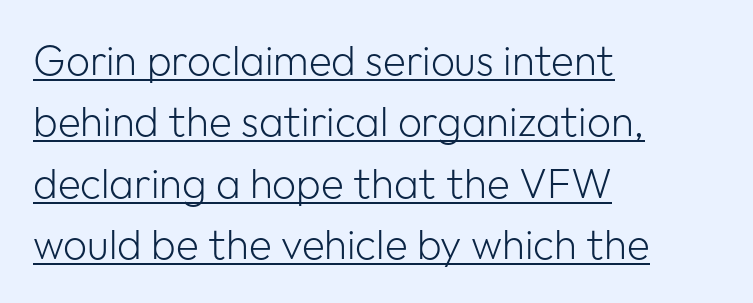
{"serif": "no", "italic": "no", "bold": "no", "weight": "light", "width": "normal", "stroke_contrast": "low", "x_height": "medium", "monospaced": "no", "underline": "yes", "align": "left", "line_spacing": "normal", "line_spacing_ratio": 1.46, "letter_spacing": "normal", "letter_spacing_em": 0.0, "glyph_px": 42}
